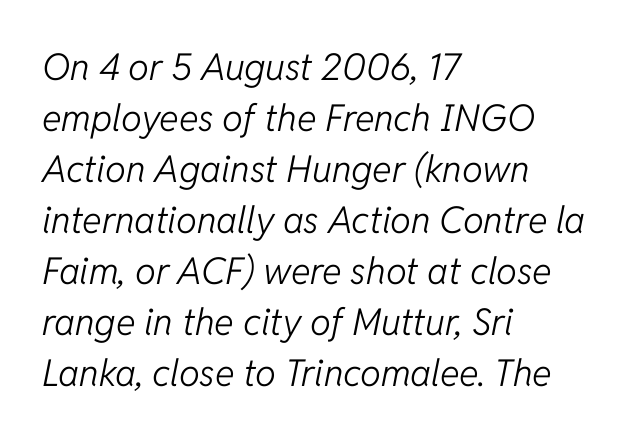
Compared with typical body copy, the letter spacing here is the same. Line spacing here is normal. There's an unmistakable incline to the writing here. Words float on clear page, feet unadorned. The weight tops out at a normal text grade.
